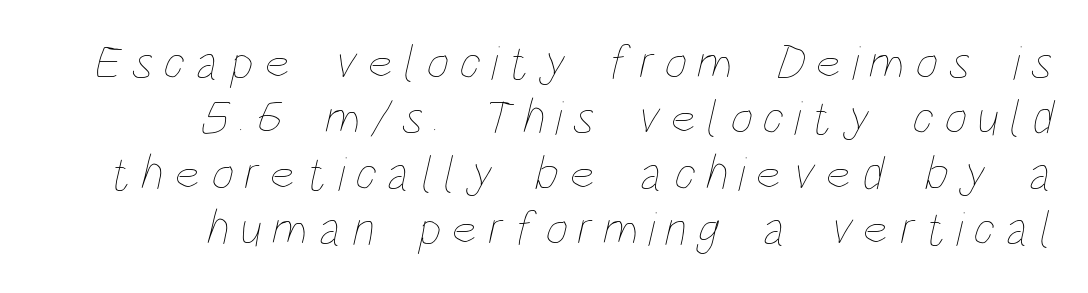
The passage is arranged like a letterhead date or caption credit — flush right. The passage shown is not underscored anywhere. Look at the tracking — it's clearly loosened, letters drifting apart. Vertical stems look standard width or narrower in stroke. Cramped leading. Do the characters align in a grid? No, the font is proportional.
